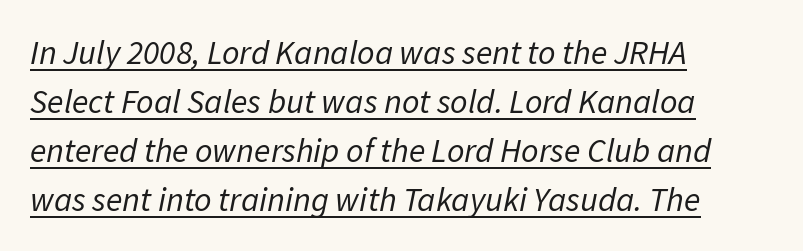
{"italic": "yes", "lean": "right", "slant_degrees": 11, "bold": "no", "weight": "regular", "width": "normal", "stroke_contrast": "low", "x_height": "medium", "monospaced": "no", "underline": "yes", "align": "left", "line_spacing": "normal", "line_spacing_ratio": 1.44, "letter_spacing": "normal", "letter_spacing_em": 0.0, "glyph_px": 34}
